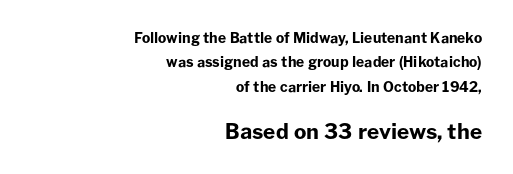
The image shows 21 px bold type, upright; set right-aligned, line spacing 1.74x, normal letter spacing, not underlined; the second (bottom) block is 1.5x larger.
